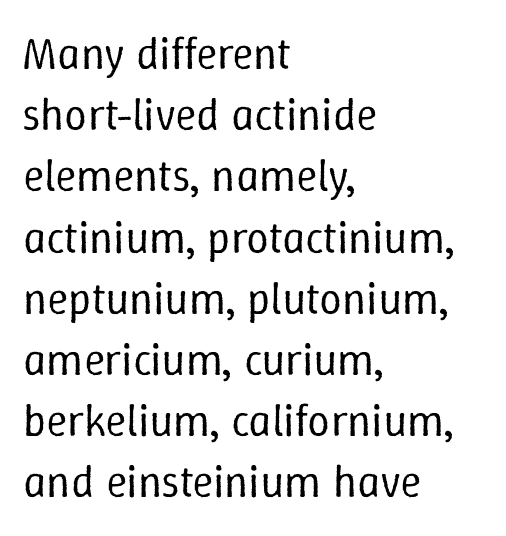
Q: Is the text bold? A: No.
Q: Is the text italic (slanted)? A: No, it is upright.
Q: Is the text underlined? A: No.
Q: How is the paragraph aligned? A: Left-aligned.
Q: Is the spacing between letters normal or unusually wide? A: Normal.
Q: Is the spacing between lines tight, normal or loose? A: Normal.
Q: Width (condensed, normal, or wide)? A: Normal.
Q: Stroke contrast? A: Low.
Q: x-height? A: Medium.
Q: Monospaced? A: No.
